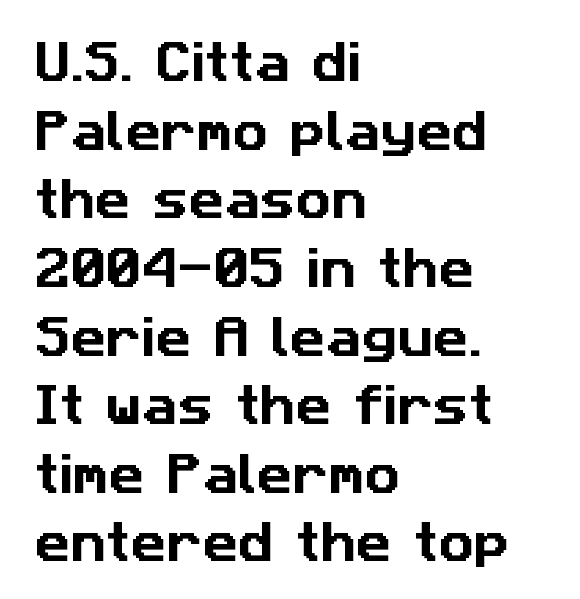
{"serif": "no", "width": "normal", "stroke_contrast": "low", "x_height": "medium", "monospaced": "no", "underline": "no", "align": "left", "line_spacing": "normal", "line_spacing_ratio": 1.56, "letter_spacing": "normal", "letter_spacing_em": 0.0, "glyph_px": 44}
